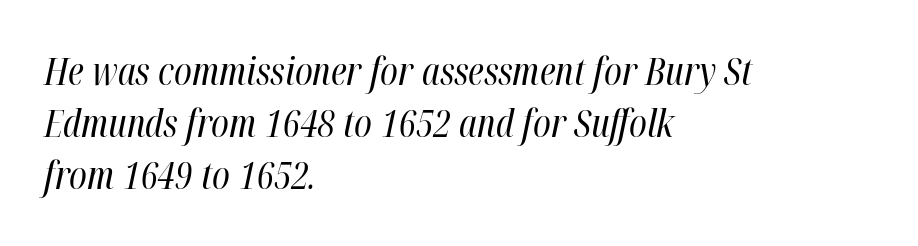
The image shows 38 px regular-weight, condensed type, italic (leaning right); set left-aligned, normal line spacing (1.37x), normal letter spacing, not underlined; high stroke contrast and a medium x-height.
